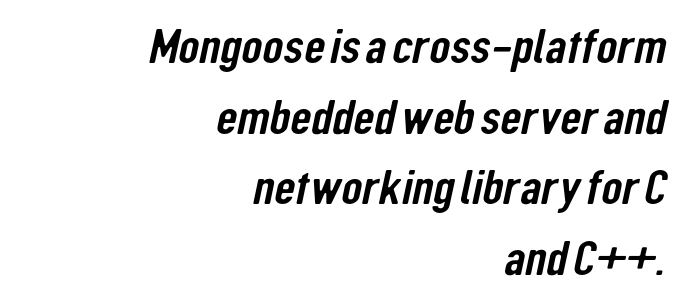
Q: Is the typeface a serif or a sans-serif typeface? A: Sans-serif.
Q: Is the text underlined? A: No.
Q: How is the paragraph aligned? A: Right-aligned.
Q: Is the spacing between letters normal or unusually wide? A: Normal.
Q: Is the spacing between lines tight, normal or loose? A: Normal.
Q: Width (condensed, normal, or wide)? A: Condensed.
Q: Stroke contrast? A: Low.
Q: x-height? A: Medium.
Q: Monospaced? A: No.
